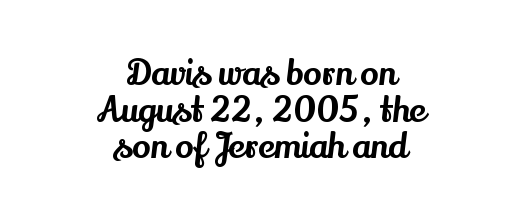
The image shows 34 px serif type; set centered, tight line spacing (1.08x), normal letter spacing, not underlined; medium stroke contrast and a small x-height.
